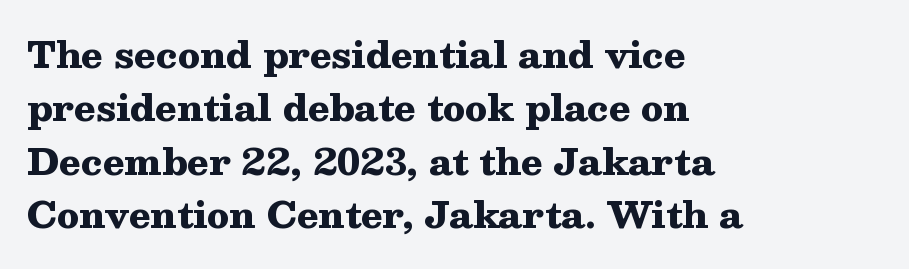
This rendering leaves character spacing at its baseline value. Line starts are locked; line ends wander. Underlining? Definitely not there. Small tapered or slab feet sit at the stroke ends, so this counts as serif.
